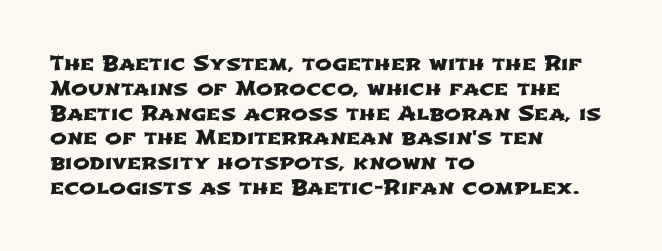
{"underline": "no", "align": "left", "line_spacing_ratio": 1.24, "letter_spacing": "normal", "letter_spacing_em": 0.0, "glyph_px": 20}
